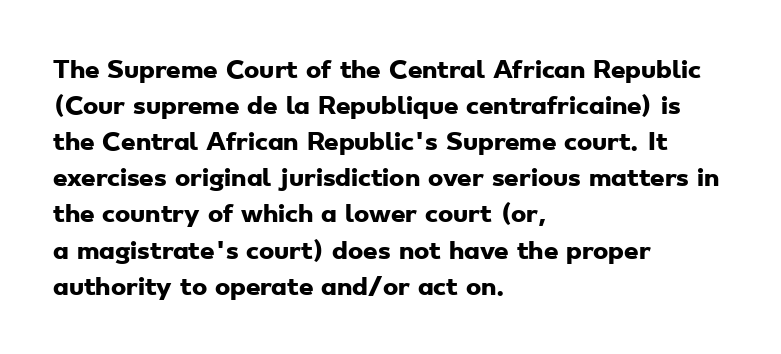
Q: Is the text bold? A: Yes.
Q: Is the text underlined? A: No.
Q: How is the paragraph aligned? A: Left-aligned.
Q: Is the spacing between letters normal or unusually wide? A: Normal.
Q: Is the spacing between lines tight, normal or loose? A: Normal.
